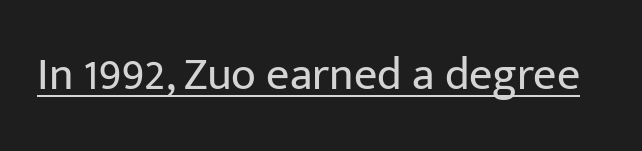
Q: Is the text bold? A: No.
Q: Is the text italic (slanted)? A: No, it is upright.
Q: Is the typeface a serif or a sans-serif typeface? A: Sans-serif.
Q: Is the text underlined? A: Yes.
Q: Is the spacing between letters normal or unusually wide? A: Normal.
Q: Width (condensed, normal, or wide)? A: Normal.
Q: Stroke contrast? A: Low.
Q: x-height? A: Medium.
Q: Monospaced? A: No.
